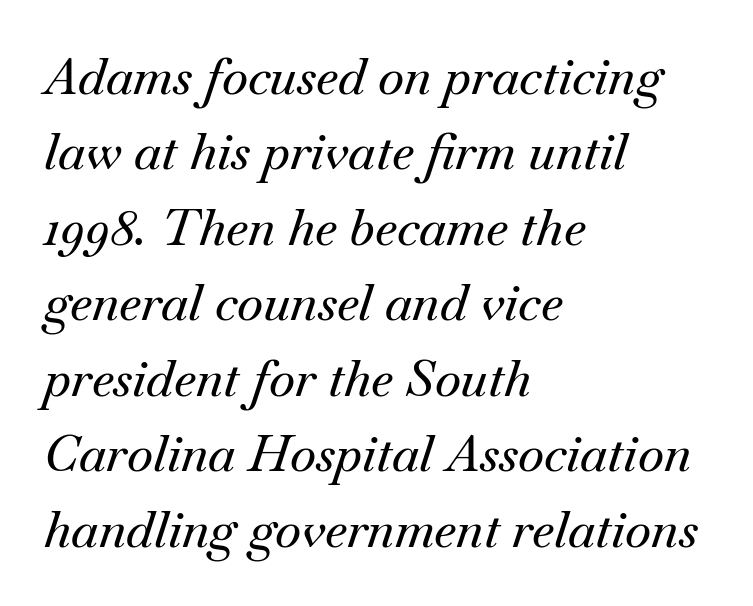
{"serif": "yes", "italic": "yes", "lean": "right", "slant_degrees": 18, "width": "normal", "stroke_contrast": "medium", "x_height": "small", "monospaced": "no", "underline": "no", "align": "left", "line_spacing": "normal", "line_spacing_ratio": 1.51, "letter_spacing": "normal", "letter_spacing_em": 0.0, "glyph_px": 50}
